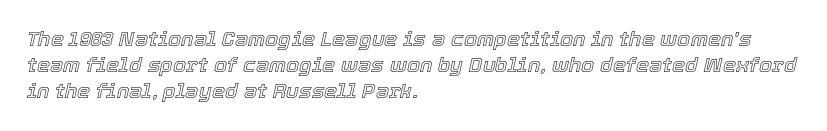
Q: Is the text italic (slanted)? A: Yes, it leans right by about 12 degrees.
Q: Is the text underlined? A: No.
Q: How is the paragraph aligned? A: Left-aligned.
Q: Is the spacing between letters normal or unusually wide? A: Normal.
Q: Is the spacing between lines tight, normal or loose? A: Normal.
